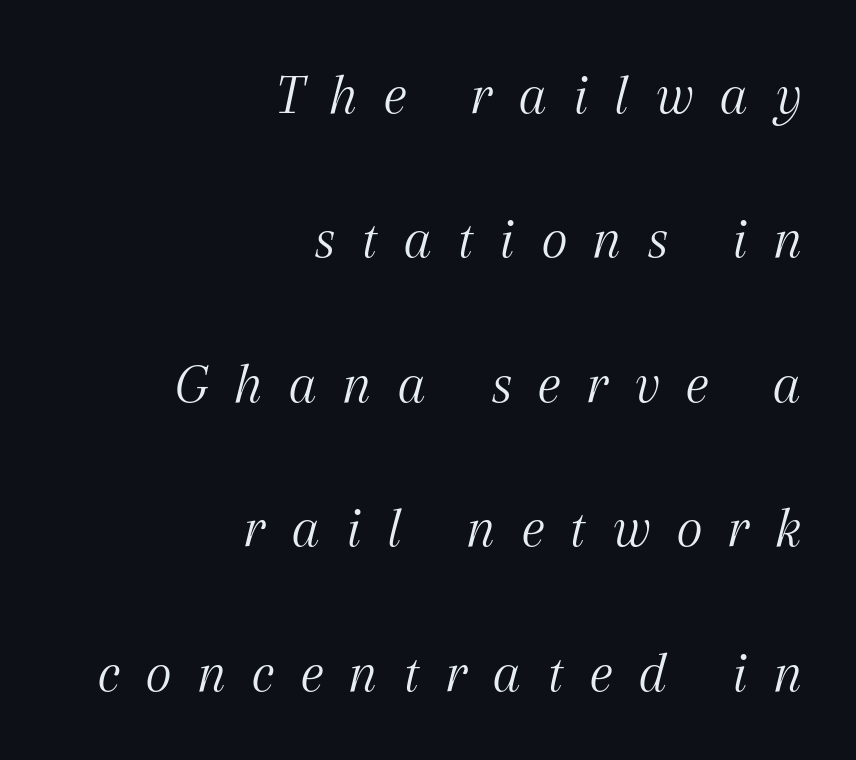
Q: Is the text bold? A: No.
Q: Is the text italic (slanted)? A: Yes, it leans right by about 12 degrees.
Q: Is the typeface a serif or a sans-serif typeface? A: Serif.
Q: Is the text underlined? A: No.
Q: How is the paragraph aligned? A: Right-aligned.
Q: Is the spacing between letters normal or unusually wide? A: Unusually wide.
Q: Is the spacing between lines tight, normal or loose? A: Loose.
Q: Width (condensed, normal, or wide)? A: Normal.
Q: Stroke contrast? A: Medium.
Q: x-height? A: Medium.
Q: Monospaced? A: No.
